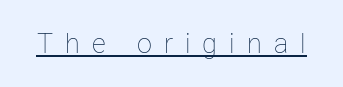
Q: Is the text bold? A: No.
Q: Is the text italic (slanted)? A: No, it is upright.
Q: Is the text underlined? A: Yes.
Q: Is the spacing between letters normal or unusually wide? A: Unusually wide.
